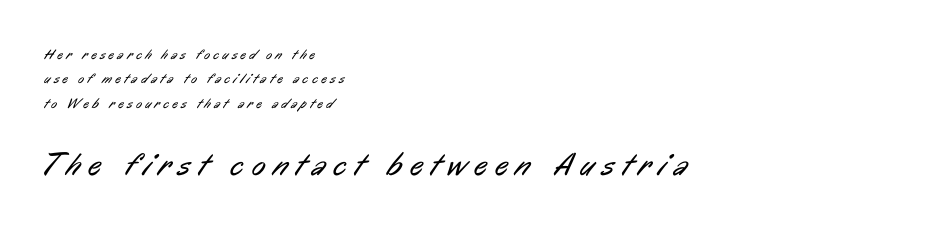
Q: Is the text bold? A: No.
Q: Is the typeface a serif or a sans-serif typeface? A: Sans-serif.
Q: Is the text underlined? A: No.
Q: How is the paragraph aligned? A: Left-aligned.
Q: Is the spacing between letters normal or unusually wide? A: Unusually wide.
Q: Which block of text is set in a larger size, the first (top) or the second (bottom)? A: The second (bottom) one.
Q: Width (condensed, normal, or wide)? A: Condensed.
Q: Stroke contrast? A: Low.
Q: x-height? A: Medium.
Q: Monospaced? A: No.
